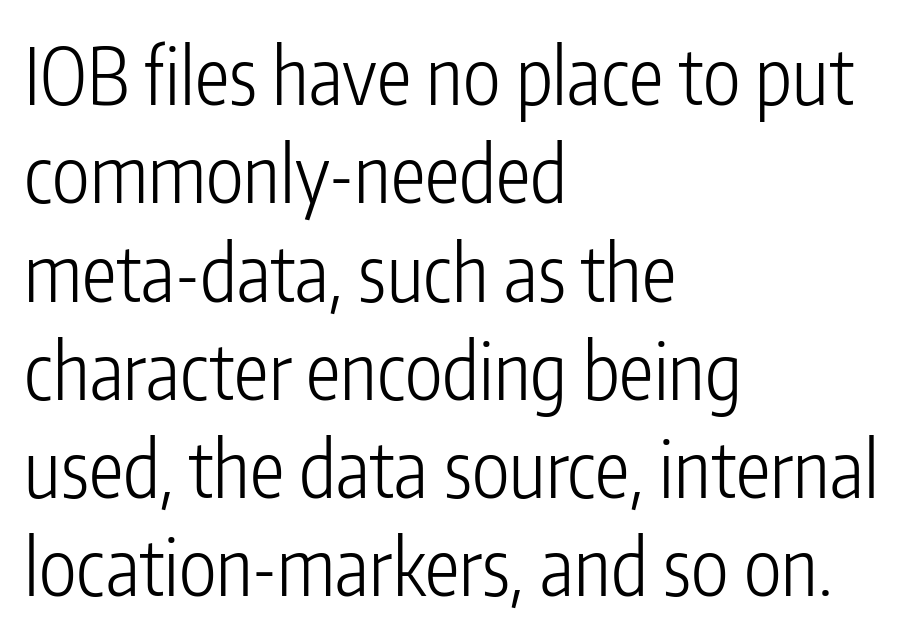
Q: Is the text bold? A: No.
Q: Is the text italic (slanted)? A: No, it is upright.
Q: Is the typeface a serif or a sans-serif typeface? A: Sans-serif.
Q: Is the text underlined? A: No.
Q: How is the paragraph aligned? A: Left-aligned.
Q: Is the spacing between letters normal or unusually wide? A: Normal.
Q: Is the spacing between lines tight, normal or loose? A: Normal.
Q: Width (condensed, normal, or wide)? A: Condensed.
Q: Stroke contrast? A: Low.
Q: x-height? A: Medium.
Q: Monospaced? A: No.
